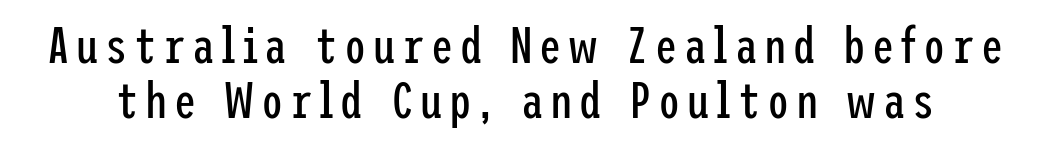
{"serif": "no", "italic": "no", "bold": "no", "weight": "regular", "width": "condensed", "stroke_contrast": "low", "x_height": "medium", "underline": "no", "line_spacing": "tight", "line_spacing_ratio": 1.11, "glyph_px": 50}
